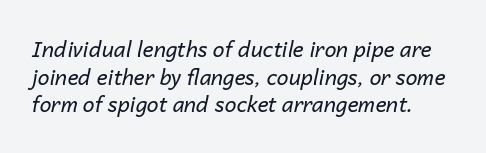
Q: Is the text bold? A: No.
Q: Is the text italic (slanted)? A: Yes, it leans right by about 14 degrees.
Q: Is the text underlined? A: No.
Q: How is the paragraph aligned? A: Left-aligned.
Q: Is the spacing between letters normal or unusually wide? A: Normal.
Q: Is the spacing between lines tight, normal or loose? A: Normal.
